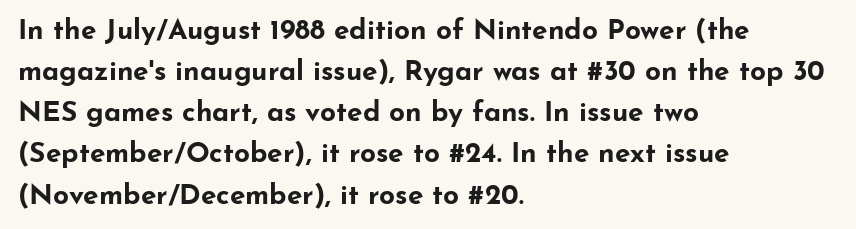
Q: Is the text bold? A: Yes.
Q: Is the text italic (slanted)? A: No, it is upright.
Q: Is the typeface a serif or a sans-serif typeface? A: Sans-serif.
Q: Is the text underlined? A: No.
Q: How is the paragraph aligned? A: Left-aligned.
Q: Is the spacing between letters normal or unusually wide? A: Normal.
Q: Is the spacing between lines tight, normal or loose? A: Normal.
Q: Width (condensed, normal, or wide)? A: Wide.
Q: Stroke contrast? A: Low.
Q: x-height? A: Small.
Q: Monospaced? A: No.
